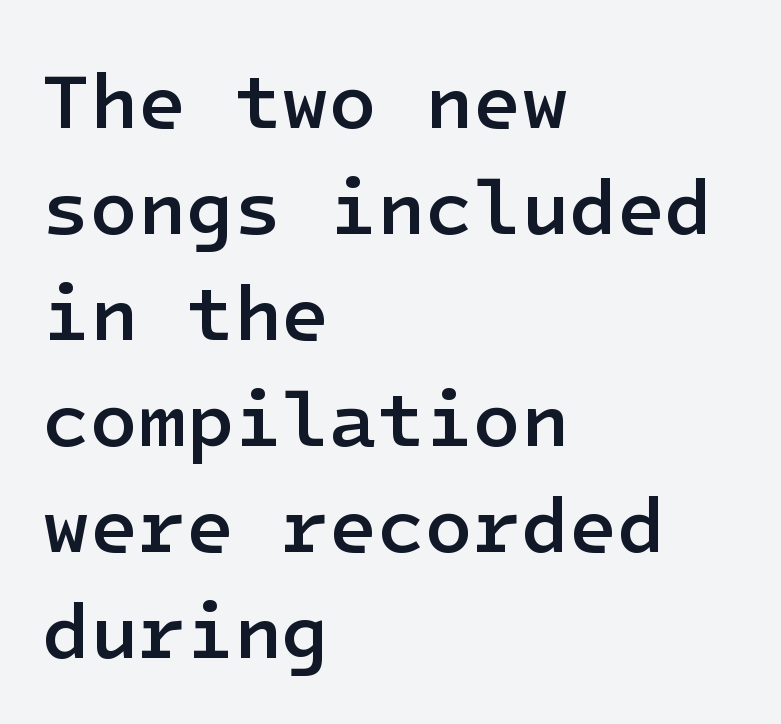
{"serif": "no", "italic": "no", "bold": "semi", "weight": "semibold", "width": "normal", "stroke_contrast": "low", "x_height": "medium", "underline": "no", "align": "left", "line_spacing": "normal", "line_spacing_ratio": 1.36, "letter_spacing": "normal", "letter_spacing_em": 0.0, "glyph_px": 78}
